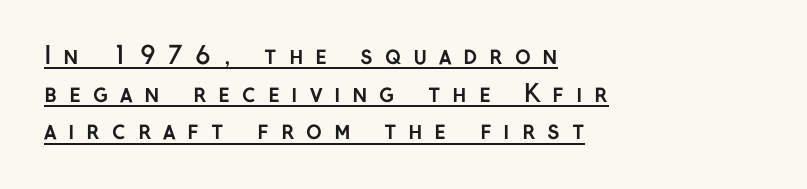
{"italic": "no", "bold": "yes", "underline": "yes", "align": "left", "line_spacing": "normal", "line_spacing_ratio": 1.57, "letter_spacing": "wide", "letter_spacing_em": 0.49, "glyph_px": 24}
